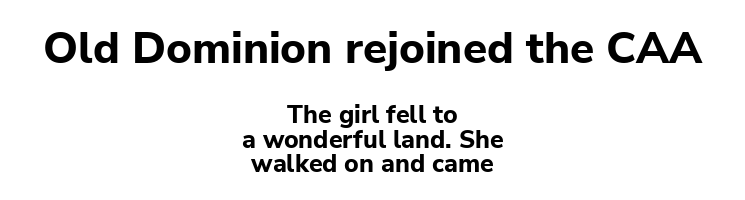
Q: Is the text bold? A: Yes.
Q: Is the text italic (slanted)? A: No, it is upright.
Q: Is the typeface a serif or a sans-serif typeface? A: Sans-serif.
Q: Is the text underlined? A: No.
Q: How is the paragraph aligned? A: Centered.
Q: Is the spacing between letters normal or unusually wide? A: Normal.
Q: Is the spacing between lines tight, normal or loose? A: Tight.
Q: Which block of text is set in a larger size, the first (top) or the second (bottom)? A: The first (top) one.
Q: Width (condensed, normal, or wide)? A: Normal.
Q: Stroke contrast? A: Low.
Q: x-height? A: Medium.
Q: Monospaced? A: No.
